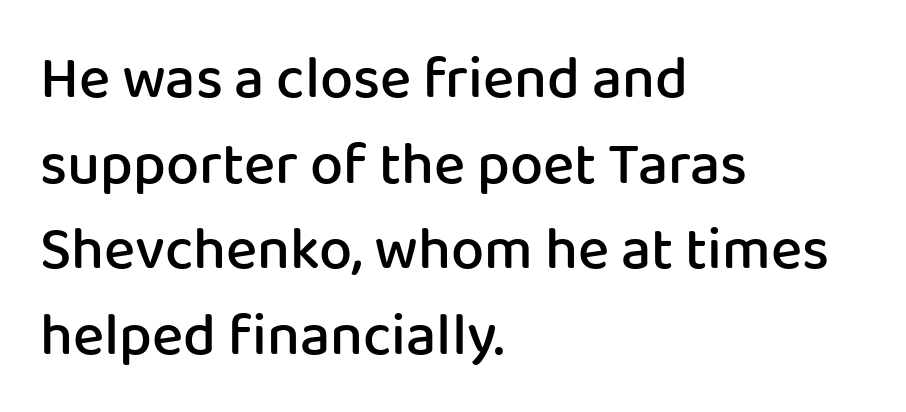
{"serif": "no", "italic": "no", "bold": "semi", "weight": "semibold", "width": "normal", "stroke_contrast": "low", "x_height": "medium", "monospaced": "no", "underline": "no", "align": "left", "line_spacing": "normal", "line_spacing_ratio": 1.45, "letter_spacing": "normal", "letter_spacing_em": 0.0, "glyph_px": 59}
